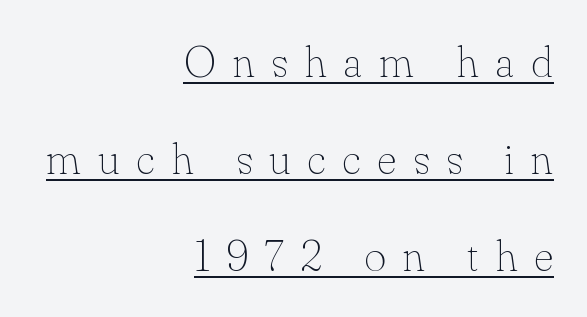
Q: Is the text bold? A: No.
Q: Is the text italic (slanted)? A: No, it is upright.
Q: Is the typeface a serif or a sans-serif typeface? A: Serif.
Q: Is the text underlined? A: Yes.
Q: How is the paragraph aligned? A: Right-aligned.
Q: Is the spacing between letters normal or unusually wide? A: Unusually wide.
Q: Is the spacing between lines tight, normal or loose? A: Loose.
Q: Width (condensed, normal, or wide)? A: Normal.
Q: Stroke contrast? A: Low.
Q: x-height? A: Small.
Q: Monospaced? A: No.
